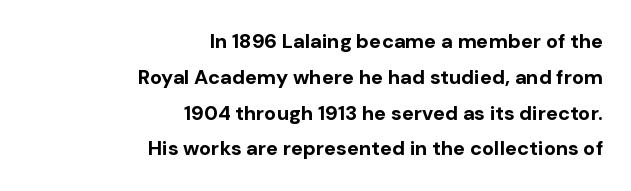
The image shows 20 px bold type, upright; set right-aligned, line spacing 1.79x, normal letter spacing, not underlined.
